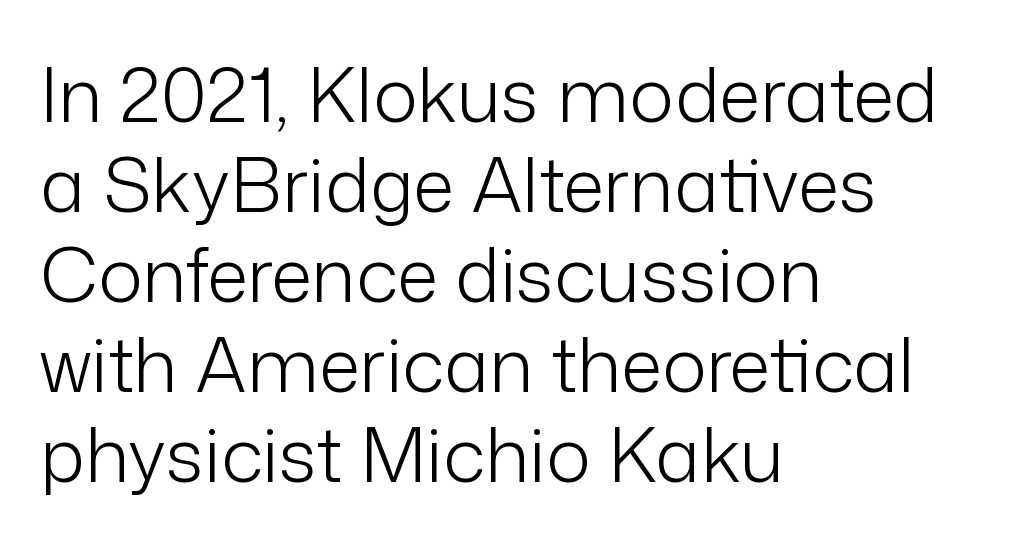
Q: Is the text bold? A: No.
Q: Is the text italic (slanted)? A: No, it is upright.
Q: Is the typeface a serif or a sans-serif typeface? A: Sans-serif.
Q: Is the text underlined? A: No.
Q: How is the paragraph aligned? A: Left-aligned.
Q: Is the spacing between letters normal or unusually wide? A: Normal.
Q: Width (condensed, normal, or wide)? A: Normal.
Q: Stroke contrast? A: Low.
Q: x-height? A: Medium.
Q: Monospaced? A: No.
